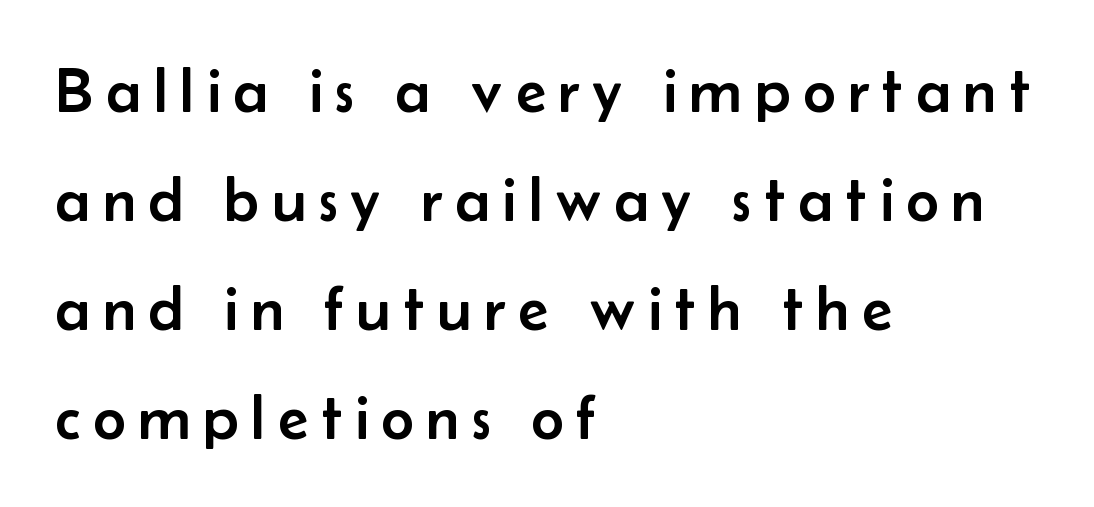
The baseline area is clear. Character widths vary here, with narrow letters taking less room than wide ones. The type family on display is of the sans-serif kind. Notice how the stems are strictly vertical — no italics here. In terms of letterspacing, this is a distinctly airy, spread setting.
